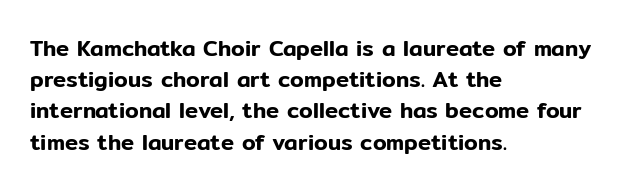
{"italic": "no", "underline": "no", "align": "left", "line_spacing": "normal", "line_spacing_ratio": 1.42, "letter_spacing": "normal", "letter_spacing_em": 0.0, "glyph_px": 22}
